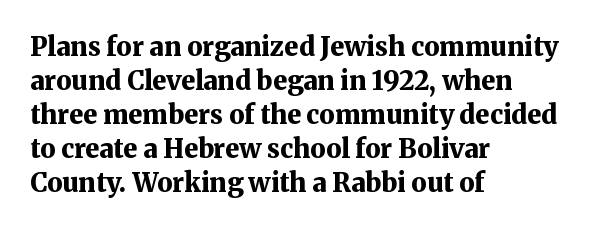
{"italic": "no", "bold": "yes", "underline": "no", "align": "left", "line_spacing": "normal", "line_spacing_ratio": 1.31, "letter_spacing": "normal", "letter_spacing_em": 0.0, "glyph_px": 26}
